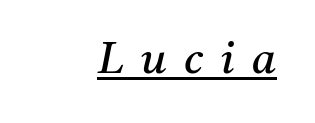
Note the varied advance widths — an 'i' is clearly narrower than an 'm'. This is underlined copy, the kind a proofreader might mark for attention. Looking at the ascenders, they clearly lean. The letters carry serifs — small finishing strokes at the ends of their stems. The line texture is sparse and dotted thanks to wide tracking. Stroke mass is kept to a normal reading level or below.
